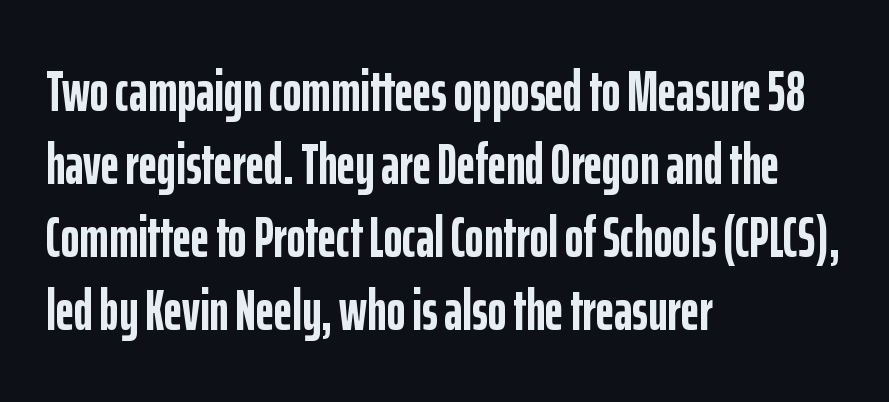
The strip under each line holds only bare page. Leftover space on each line is placed entirely after the last word. Ordinary non-slanted type is in use. Think of a printed novel: that variable character pitch is what you see here. The type is set solid horizontally, with unmodified tracking. Are there feet on the stems? There aren't — it's a sans.
